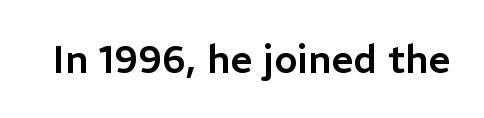
The image shows 39 px sans-serif type, upright; set normal letter spacing, not underlined; low stroke contrast and a medium x-height.
